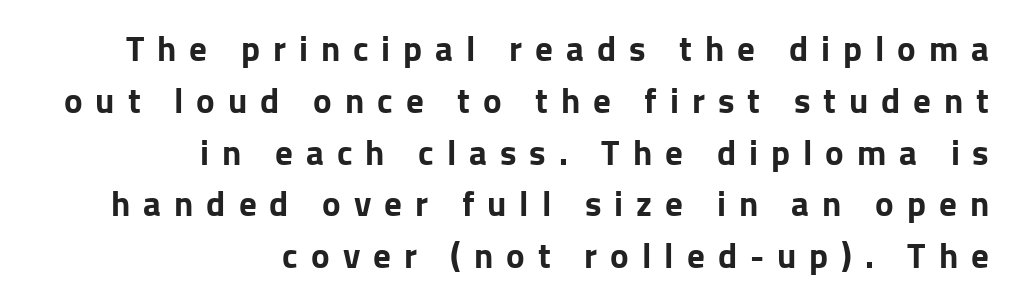
These lines are composed in type without serifs. Decoration check: the copy has no underline. Words appear elongated and porous because spacing is wide. The paragraph shown leans on its right margin.
